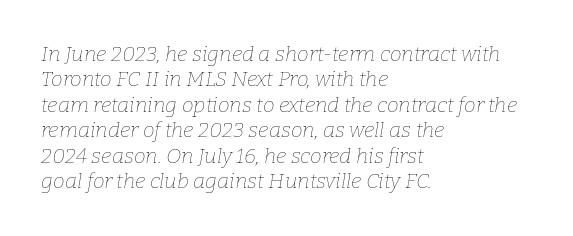
Nobody drew a line under any word here. Rendered with sloped, italic letterforms. The gaps between neighbouring characters are ordinary and unremarkable. This sample is left-justified, so line endings fall wherever the words run out. Nothing heavy about these letters — not bold at all.
